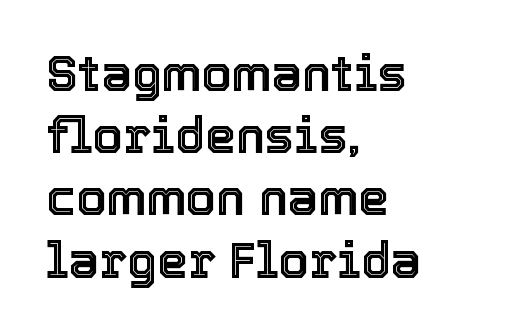
The image shows 49 px text type, upright; set left-aligned, normal line spacing (1.27x), normal letter spacing, not underlined; a medium x-height.
